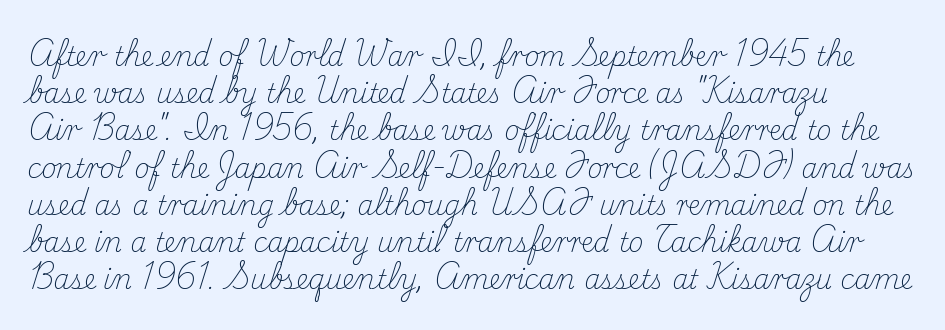
The rendering anchors every line to the left-hand side. A clean baseline with only descenders dipping below it. No chunkiness to these letters — they're not bold. Leading matches the norm, producing a regular column. Nobody touched the tracking dial on this one.
